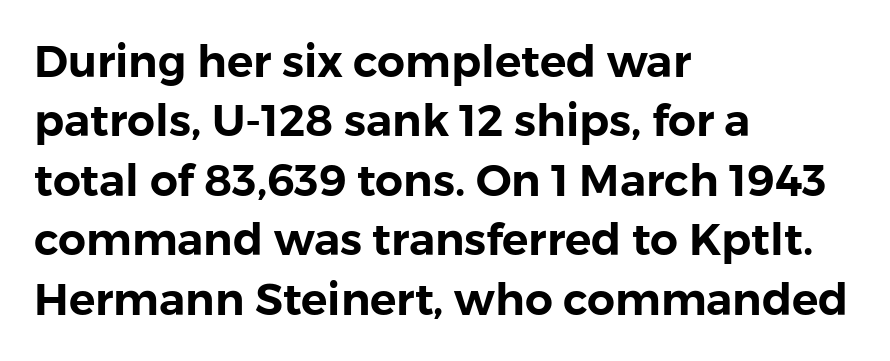
The image shows 44 px sans-serif type, upright; set left-aligned, normal line spacing (1.35x), normal letter spacing, not underlined; low stroke contrast and a medium x-height.
